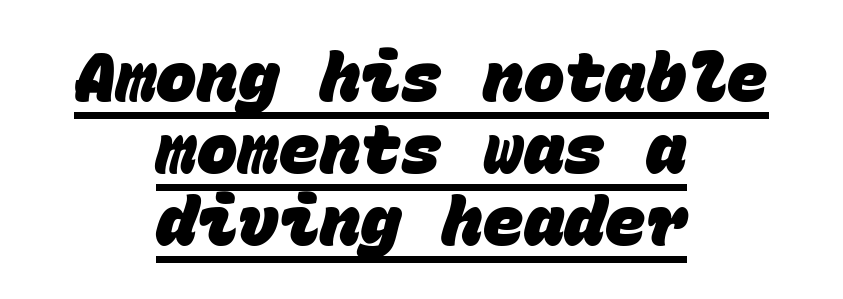
Closely set lines give the paragraph a compact silhouette. Each letter, wide or thin by design, is forced into the same width here. The typesetter has applied underlining to the passage shown. Heavy-handed strokes throughout: this text is bold. The rendering shows plain stroke endings on the letterforms — a sans-serif design. Observe the ordinary spacing: letters are neighbours, not strangers.
